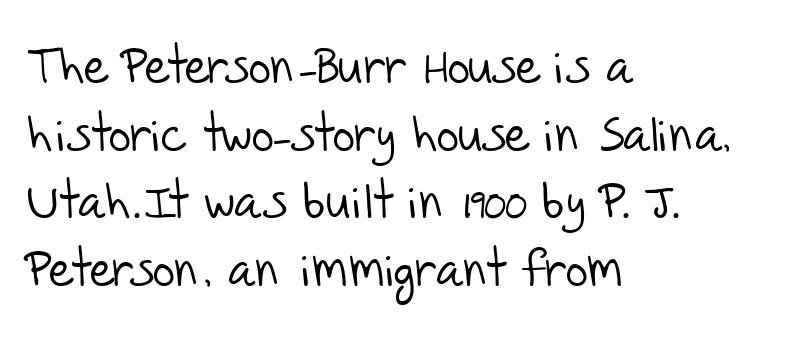
Q: Is the text bold? A: No.
Q: Is the typeface a serif or a sans-serif typeface? A: Sans-serif.
Q: Is the text underlined? A: No.
Q: How is the paragraph aligned? A: Left-aligned.
Q: Is the spacing between letters normal or unusually wide? A: Normal.
Q: Is the spacing between lines tight, normal or loose? A: Normal.
Q: Width (condensed, normal, or wide)? A: Normal.
Q: Stroke contrast? A: Low.
Q: x-height? A: Large.
Q: Monospaced? A: No.
